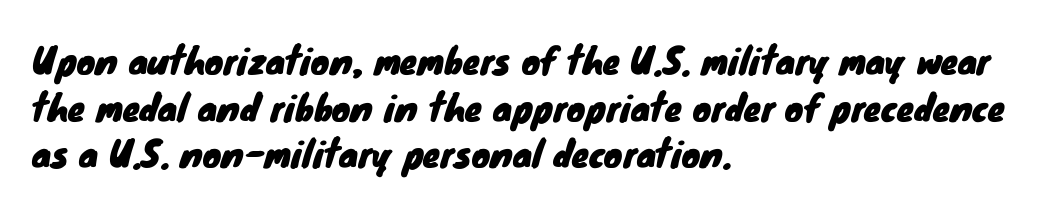
{"serif": "no", "width": "normal", "stroke_contrast": "low", "x_height": "small", "monospaced": "no", "underline": "no", "align": "left", "line_spacing": "normal", "line_spacing_ratio": 1.33, "letter_spacing": "normal", "letter_spacing_em": 0.0, "glyph_px": 35}
